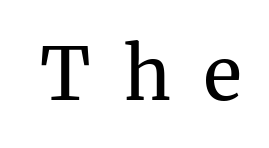
The image shows 73 px regular-weight serif type, upright; set unusually wide letter spacing (+0.46 em), not underlined; medium stroke contrast and a medium x-height.
